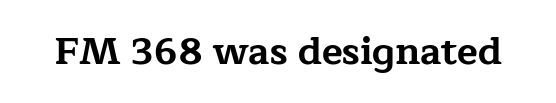
Letters rest on an invisible, unmarked baseline. These lines are composed in type with serifs. When letters stand straight like this, we call the style roman or upright. Default kerning and tracking; the words read as compact shapes. The sample has been set heavy, in full bold.
